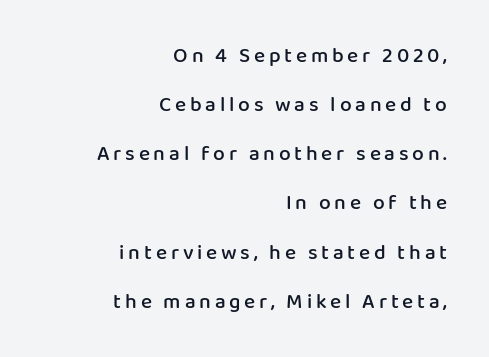
Rows of type keep a wide berth in the vertical direction. Weight: semibold (demi). These lines were composed using upright roman letters. Decoration check: the copy has no underline.
